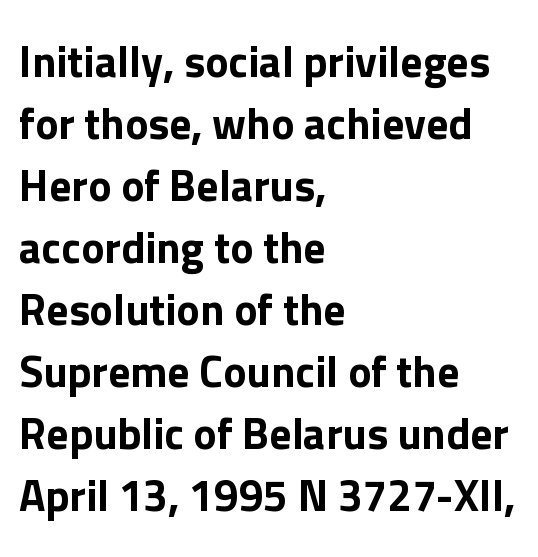
{"serif": "no", "italic": "no", "width": "normal", "stroke_contrast": "low", "x_height": "medium", "monospaced": "no", "underline": "no", "align": "left", "line_spacing": "normal", "line_spacing_ratio": 1.41, "letter_spacing": "normal", "letter_spacing_em": 0.0, "glyph_px": 44}
